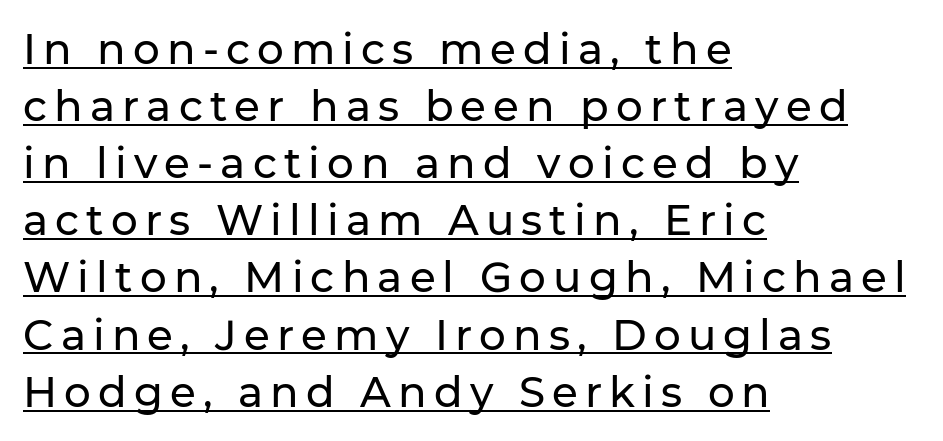
A classic flush-left, rag-right setting is used for this passage. Classification — sans serif. Students, observe: this is what conventionally led text looks like. A typographer would call this underscored text.
